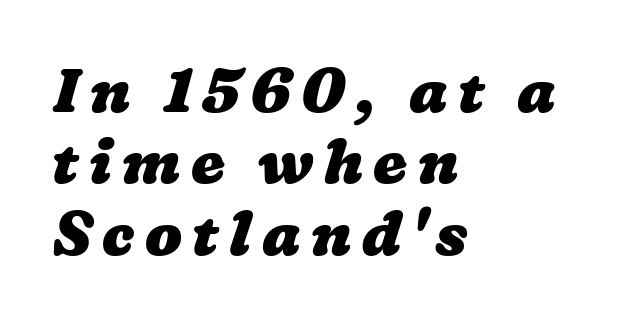
{"bold": "yes", "weight": "heavy", "width": "wide", "stroke_contrast": "low", "x_height": "medium", "monospaced": "no", "underline": "no", "align": "left", "line_spacing_ratio": 1.17, "glyph_px": 61}
